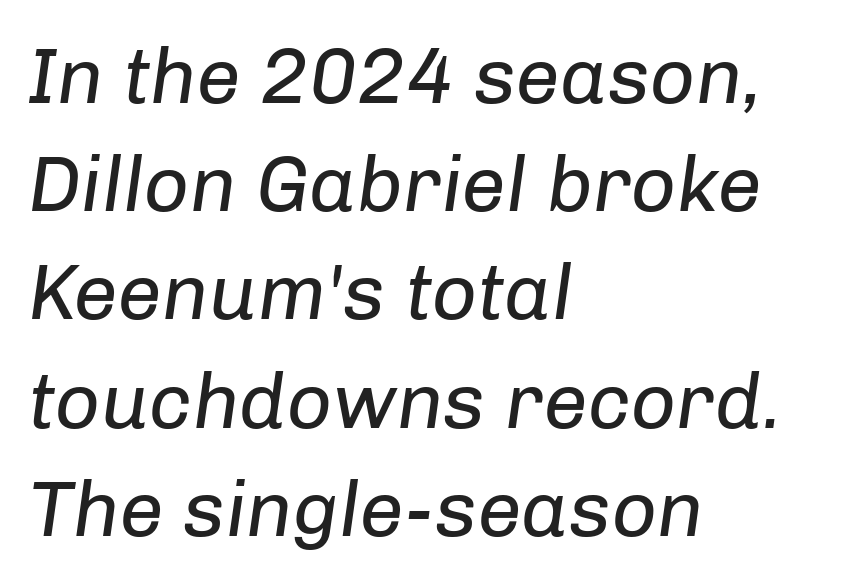
Q: Is the text bold? A: No.
Q: Is the text italic (slanted)? A: Yes, it leans right by about 8 degrees.
Q: Is the text underlined? A: No.
Q: How is the paragraph aligned? A: Left-aligned.
Q: Is the spacing between letters normal or unusually wide? A: Normal.
Q: Is the spacing between lines tight, normal or loose? A: Normal.
Q: Width (condensed, normal, or wide)? A: Normal.
Q: Stroke contrast? A: Low.
Q: x-height? A: Medium.
Q: Monospaced? A: No.
